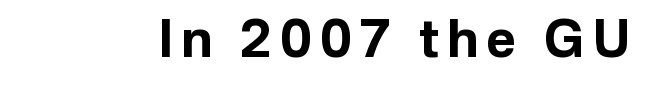
Unmarked baselines from the first word to the last. No italicization has been applied; the sample stays upright. This sample has the flowing, uneven cadence of proportional lettering. Stroke thickness is high; the sample reads as a true bold. Grotesque or geometric, the face here clearly has no serifs.
